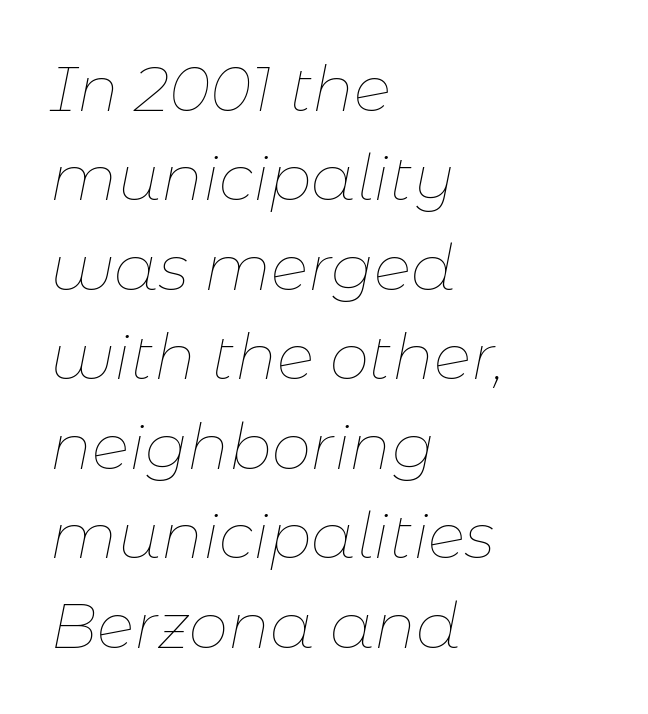
Q: Is the text bold? A: No.
Q: Is the text italic (slanted)? A: Yes, it leans right by about 11 degrees.
Q: Is the text underlined? A: No.
Q: How is the paragraph aligned? A: Left-aligned.
Q: Is the spacing between letters normal or unusually wide? A: Normal.
Q: Is the spacing between lines tight, normal or loose? A: Normal.
Q: Width (condensed, normal, or wide)? A: Normal.
Q: Stroke contrast? A: Low.
Q: x-height? A: Medium.
Q: Monospaced? A: No.
